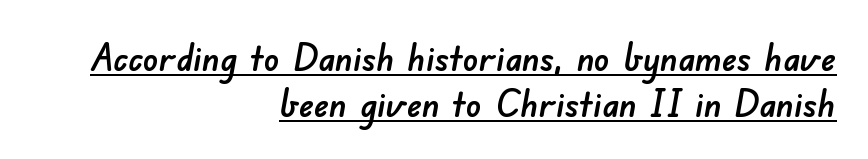
Q: Is the typeface a serif or a sans-serif typeface? A: Sans-serif.
Q: Is the text underlined? A: Yes.
Q: How is the paragraph aligned? A: Right-aligned.
Q: Is the spacing between letters normal or unusually wide? A: Normal.
Q: Width (condensed, normal, or wide)? A: Normal.
Q: Stroke contrast? A: Low.
Q: x-height? A: Small.
Q: Monospaced? A: No.
